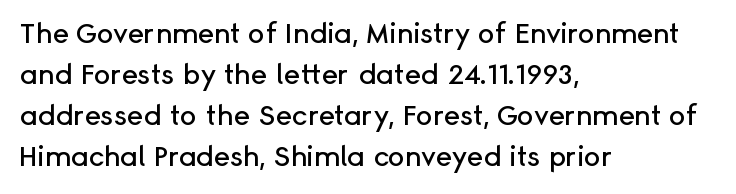
{"serif": "no", "italic": "no", "width": "normal", "stroke_contrast": "low", "x_height": "medium", "monospaced": "no", "underline": "no", "align": "left", "line_spacing": "normal", "line_spacing_ratio": 1.47, "letter_spacing": "normal", "letter_spacing_em": 0.0, "glyph_px": 28}
